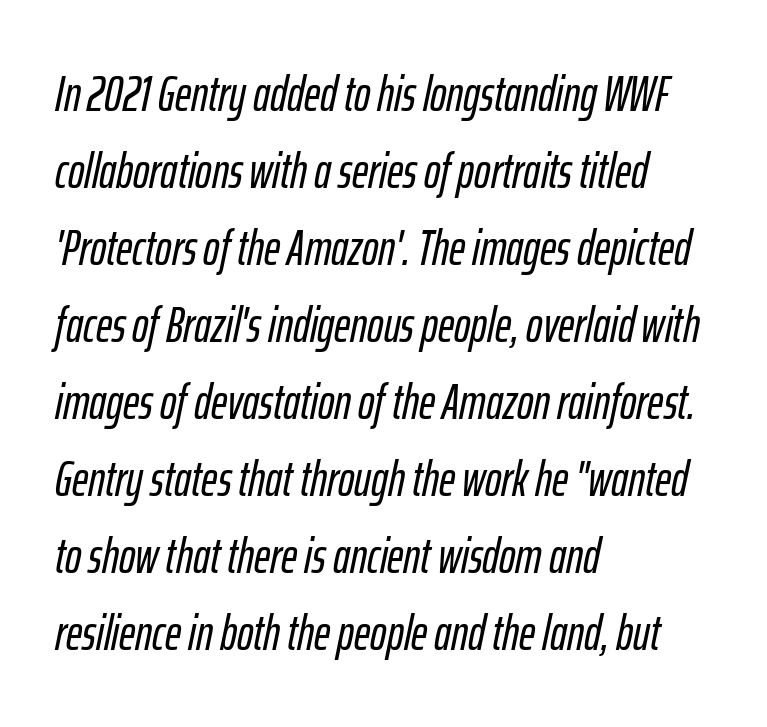
The letters advance in unequal steps, a hallmark of proportional type. Leftover space on each line is placed entirely after the last word. What's the leading like? Ordinary, nothing unusual. Characters are canted at an angle relative to the baseline's perpendicular.
